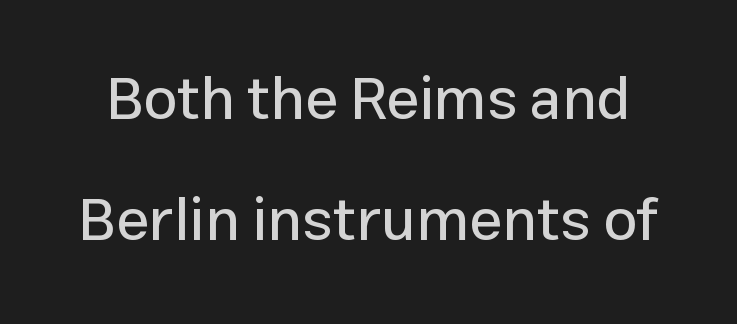
Regarding serifs, this sample does without them. A bare baseline throughout the passage. A roman cut, with each character standing at attention. The rendering uses a large line-height, opening up the rows. The rendering keeps characters at their native spacing.
